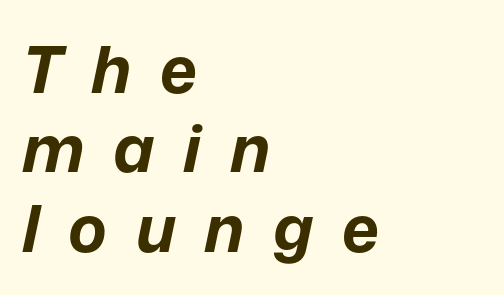
Set as a true bold cut, around the 700 mark. Check under the words: just untouched page. Left-aligned paragraph, ragged on the right. Is this a fixed-width face? No — the glyphs have proportional, varying widths. Substantial extra tracking has been applied to these lines. The letters are slanted; this is an italic face.
